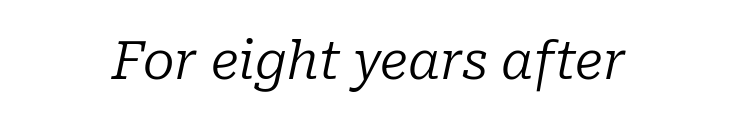
The image shows 52 px regular-weight serif type, italic (leaning right); set normal letter spacing, not underlined; low stroke contrast and a medium x-height.
